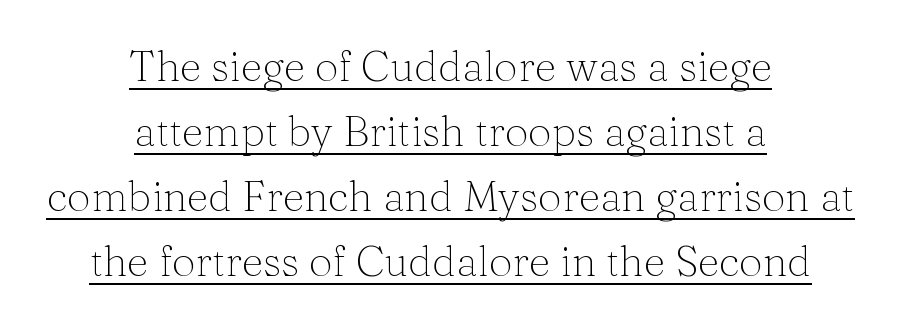
The image shows 42 px light serif type, upright; set centered, normal line spacing (1.55x), normal letter spacing, underlined; medium stroke contrast and a medium x-height.
